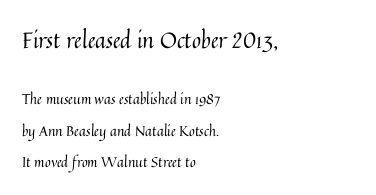
Q: Is the text bold? A: No.
Q: Is the text italic (slanted)? A: Yes.
Q: Is the text underlined? A: No.
Q: How is the paragraph aligned? A: Left-aligned.
Q: Is the spacing between letters normal or unusually wide? A: Normal.
Q: Is the spacing between lines tight, normal or loose? A: Loose.
Q: Which block of text is set in a larger size, the first (top) or the second (bottom)? A: The first (top) one.
